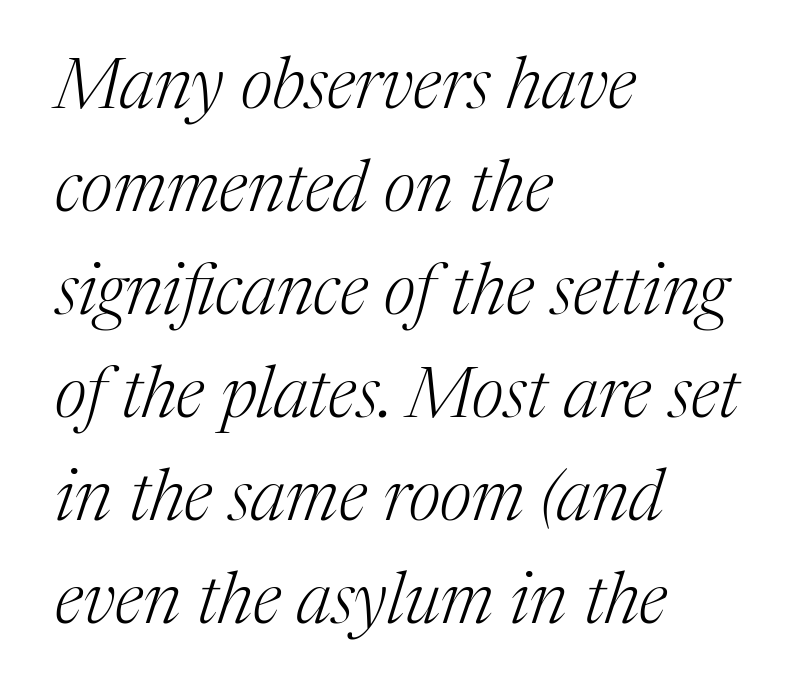
Q: Is the text bold? A: No.
Q: Is the text italic (slanted)? A: Yes, it leans right by about 17 degrees.
Q: Is the typeface a serif or a sans-serif typeface? A: Serif.
Q: Is the text underlined? A: No.
Q: How is the paragraph aligned? A: Left-aligned.
Q: Is the spacing between letters normal or unusually wide? A: Normal.
Q: Is the spacing between lines tight, normal or loose? A: Normal.
Q: Width (condensed, normal, or wide)? A: Normal.
Q: Stroke contrast? A: Medium.
Q: x-height? A: Medium.
Q: Monospaced? A: No.
